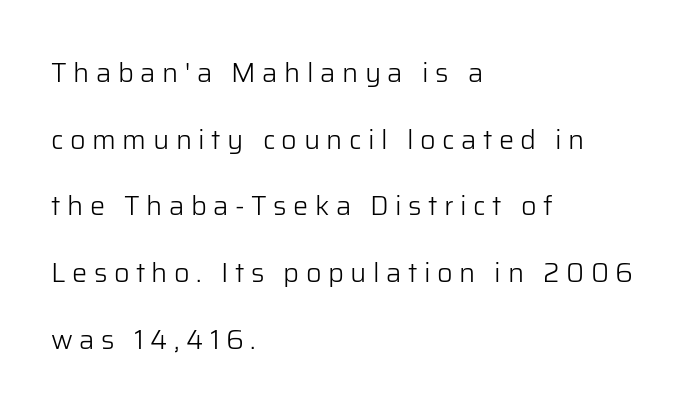
The image shows 27 px text type, upright; set left-aligned, loose line spacing (2.47x), unusually wide letter spacing (+0.24 em), not underlined.
